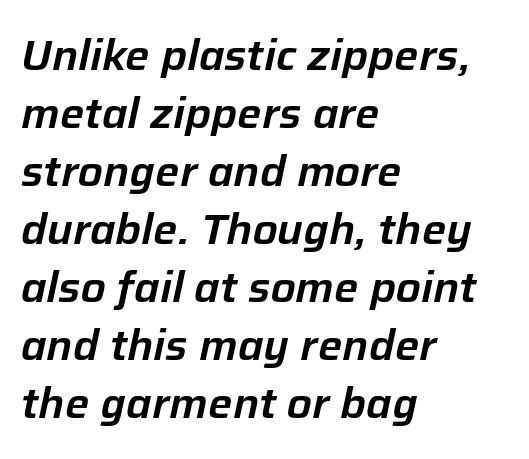
Q: Is the text italic (slanted)? A: Yes, it leans right by about 12 degrees.
Q: Is the text underlined? A: No.
Q: How is the paragraph aligned? A: Left-aligned.
Q: Is the spacing between letters normal or unusually wide? A: Normal.
Q: Is the spacing between lines tight, normal or loose? A: Normal.
Q: Width (condensed, normal, or wide)? A: Normal.
Q: Stroke contrast? A: Low.
Q: x-height? A: Medium.
Q: Monospaced? A: No.
